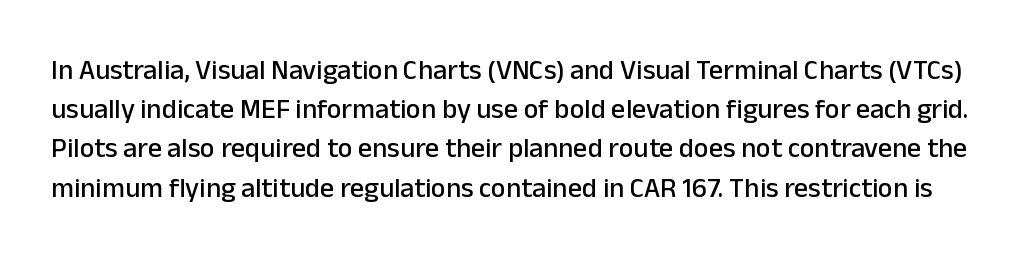
Q: Is the text italic (slanted)? A: No, it is upright.
Q: Is the typeface a serif or a sans-serif typeface? A: Sans-serif.
Q: Is the text underlined? A: No.
Q: Is the spacing between letters normal or unusually wide? A: Normal.
Q: Is the spacing between lines tight, normal or loose? A: Normal.
Q: Width (condensed, normal, or wide)? A: Normal.
Q: Stroke contrast? A: Low.
Q: x-height? A: Medium.
Q: Monospaced? A: No.
